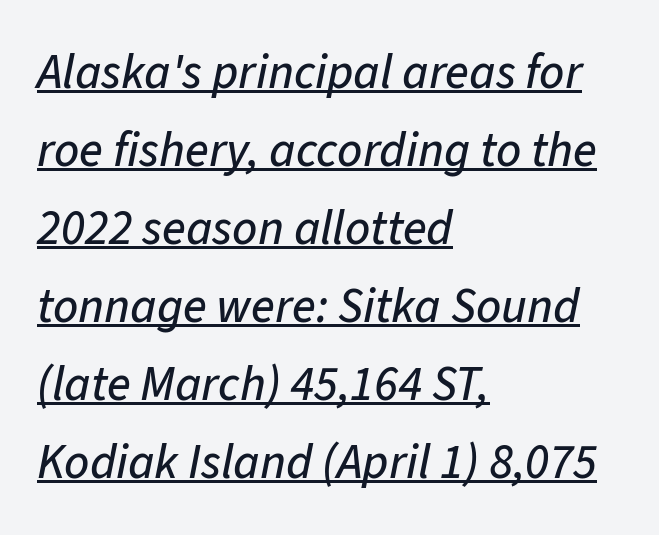
Q: Is the text italic (slanted)? A: Yes, it leans right by about 11 degrees.
Q: Is the text underlined? A: Yes.
Q: How is the paragraph aligned? A: Left-aligned.
Q: Is the spacing between letters normal or unusually wide? A: Normal.
Q: Is the spacing between lines tight, normal or loose? A: Normal.
Q: Width (condensed, normal, or wide)? A: Normal.
Q: Stroke contrast? A: Low.
Q: x-height? A: Medium.
Q: Monospaced? A: No.
